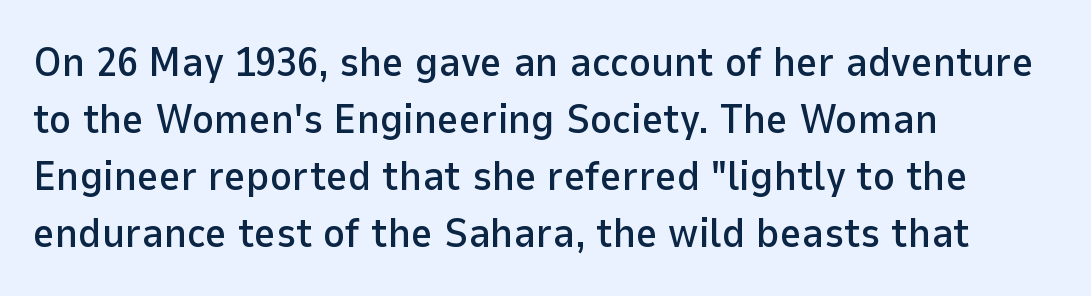
{"serif": "no", "italic": "no", "width": "normal", "stroke_contrast": "low", "x_height": "medium", "monospaced": "no", "underline": "no", "align": "left", "line_spacing": "normal", "line_spacing_ratio": 1.36, "letter_spacing": "normal", "letter_spacing_em": 0.0, "glyph_px": 42}
